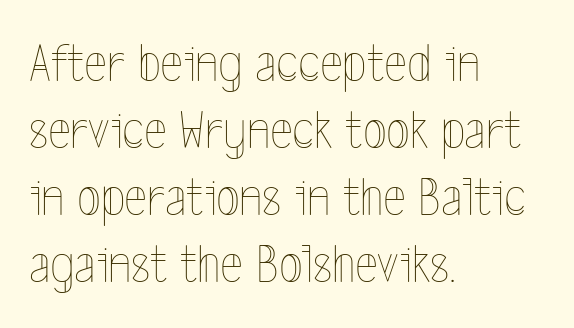
{"italic": "no", "bold": "no", "weight": "thin", "width": "condensed", "x_height": "medium", "monospaced": "no", "underline": "no", "align": "left", "line_spacing_ratio": 1.22, "letter_spacing": "normal", "letter_spacing_em": 0.0, "glyph_px": 55}
